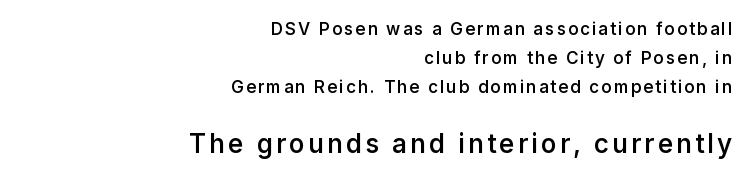
Q: Is the text bold? A: Semi-bold.
Q: Is the text italic (slanted)? A: No, it is upright.
Q: Is the text underlined? A: No.
Q: How is the paragraph aligned? A: Right-aligned.
Q: Which block of text is set in a larger size, the first (top) or the second (bottom)? A: The second (bottom) one.
